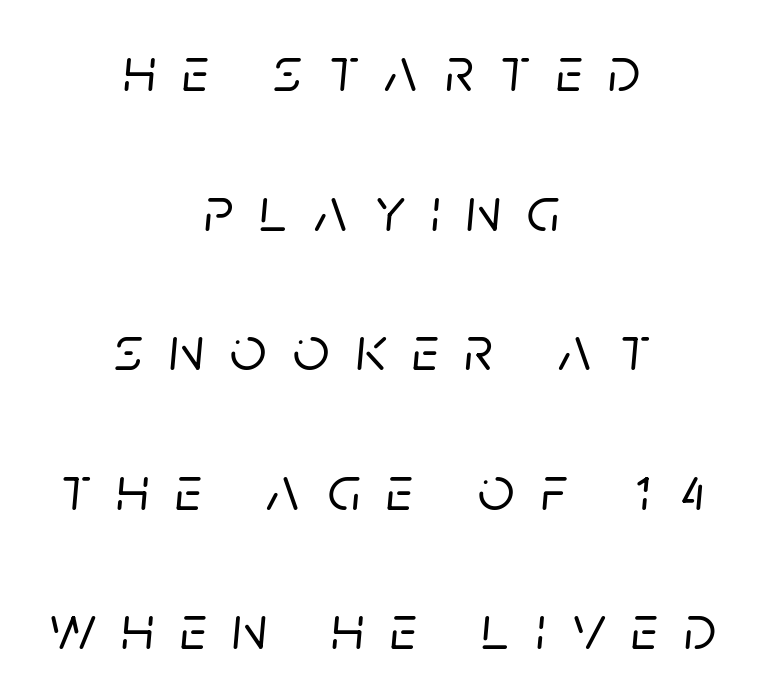
Alignment: centered. Baseline-to-baseline distance is far greater than the letter height. Inter-character spacing is expanded well beyond the font's built-in metrics. Posture: slanted. Varying glyph widths throughout — classic text-font behaviour.
